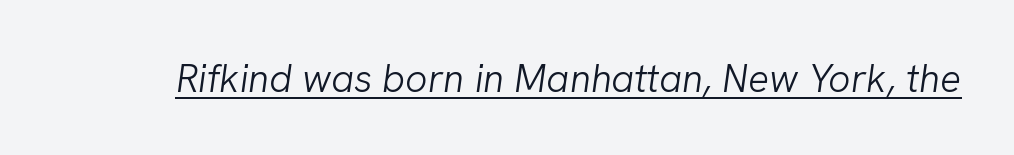
Stems here are at most as thick as an everyday book face. Is the type slanted? Yes — the strokes lean at a clear angle. Each letter keeps its own natural width here, so spacing adapts to shape. Beneath each row of characters lies a ruled line.
